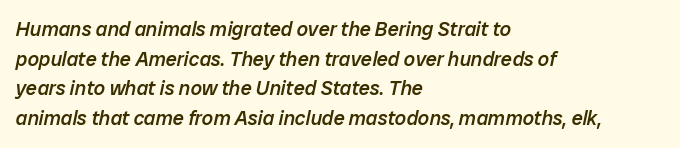
{"italic": "yes", "lean": "right", "slant_degrees": 12, "bold": "semi", "underline": "no", "align": "left", "line_spacing": "normal", "line_spacing_ratio": 1.48, "letter_spacing": "normal", "letter_spacing_em": 0.0, "glyph_px": 20}
